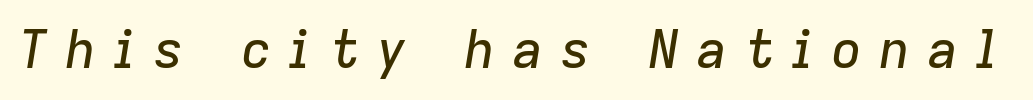
{"italic": "yes", "lean": "right", "slant_degrees": 9, "width": "normal", "stroke_contrast": "low", "x_height": "medium", "monospaced": "no", "underline": "no", "letter_spacing": "wide", "letter_spacing_em": 0.32, "glyph_px": 52}
